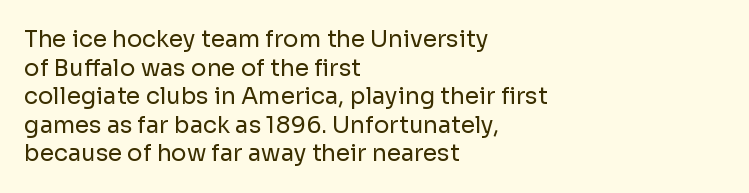
The image shows 23 px text type, upright; set left-aligned, line spacing 1.24x, normal letter spacing, not underlined.
